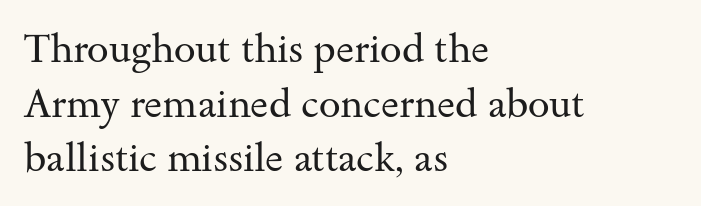
The image shows 39 px regular-weight, wide serif type, upright; set left-aligned, normal line spacing (1.4x), normal letter spacing, not underlined; medium stroke contrast and a small x-height.
